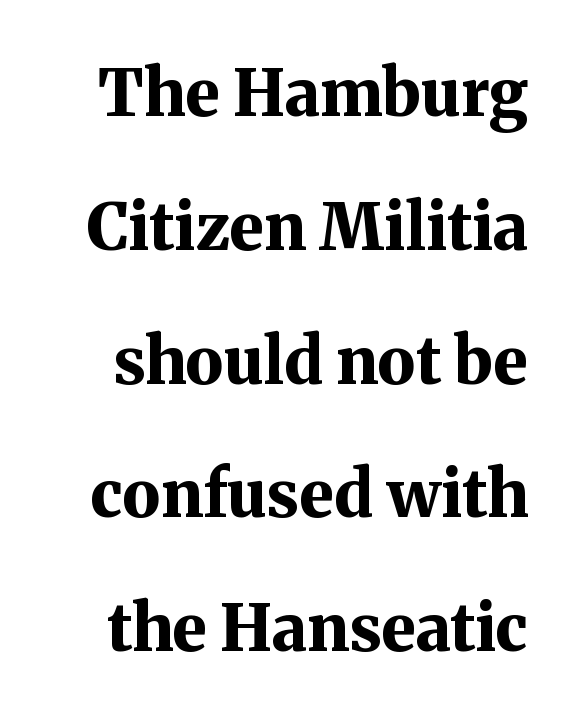
{"serif": "yes", "italic": "no", "bold": "yes", "weight": "bold", "width": "normal", "stroke_contrast": "medium", "x_height": "medium", "monospaced": "no", "underline": "no", "line_spacing": "loose", "line_spacing_ratio": 2.09, "letter_spacing": "normal", "letter_spacing_em": 0.0, "glyph_px": 64}
